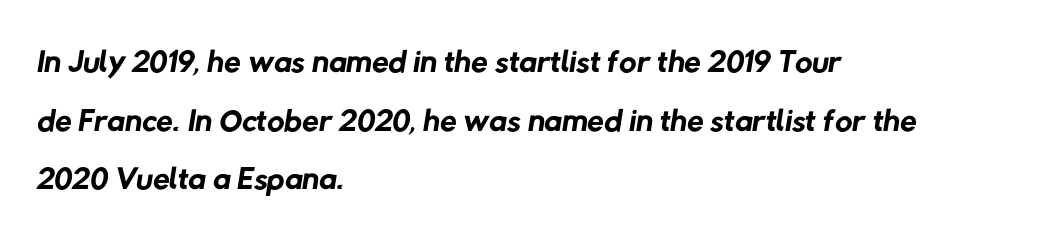
{"serif": "no", "bold": "no", "weight": "regular", "width": "normal", "stroke_contrast": "low", "x_height": "medium", "monospaced": "no", "underline": "no", "align": "left", "line_spacing_ratio": 1.22, "letter_spacing": "normal", "letter_spacing_em": 0.0, "glyph_px": 48}
